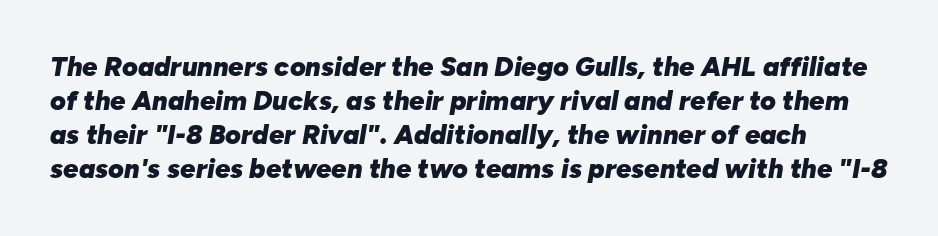
{"italic": "yes", "lean": "right", "slant_degrees": 10, "bold": "yes", "underline": "no", "line_spacing": "normal", "line_spacing_ratio": 1.26, "letter_spacing": "normal", "letter_spacing_em": 0.0, "glyph_px": 27}
